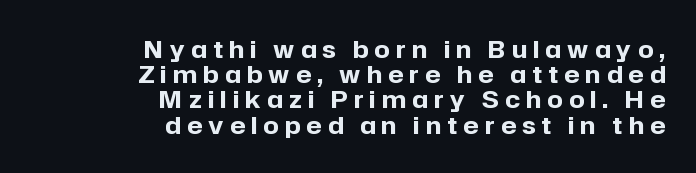
{"italic": "no", "bold": "yes", "underline": "no", "align": "right", "line_spacing": "tight", "line_spacing_ratio": 1.05, "letter_spacing": "wide", "letter_spacing_em": 0.26, "glyph_px": 24}
